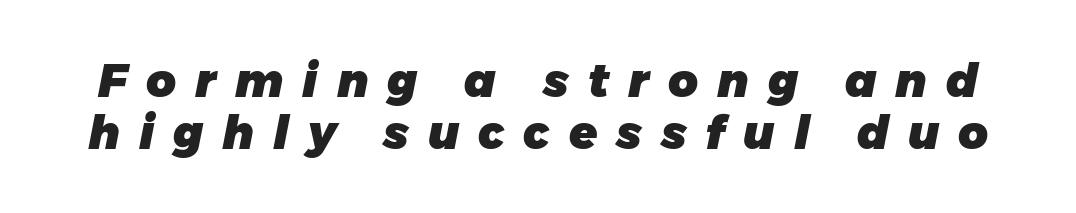
Q: Is the text bold? A: Yes.
Q: Is the text italic (slanted)? A: Yes, it leans right by about 11 degrees.
Q: Is the text underlined? A: No.
Q: Is the spacing between letters normal or unusually wide? A: Unusually wide.
Q: Is the spacing between lines tight, normal or loose? A: Tight.
Q: Width (condensed, normal, or wide)? A: Normal.
Q: Stroke contrast? A: Low.
Q: x-height? A: Medium.
Q: Monospaced? A: No.
